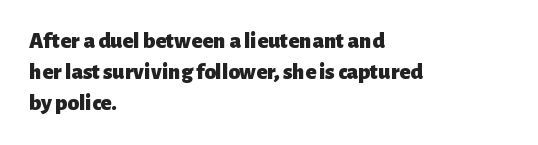
Caption: bold face, heavy strokes. Compared with typical body copy, the letter spacing here is the same. Line starts are locked; line ends wander. The axis of the letterforms is exactly vertical.
